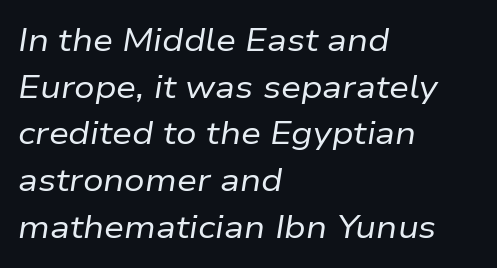
{"italic": "yes", "lean": "right", "slant_degrees": 9, "bold": "no", "weight": "regular", "width": "normal", "stroke_contrast": "low", "x_height": "medium", "monospaced": "no", "underline": "no", "align": "left", "line_spacing": "normal", "line_spacing_ratio": 1.46, "letter_spacing": "normal", "letter_spacing_em": 0.0, "glyph_px": 32}
